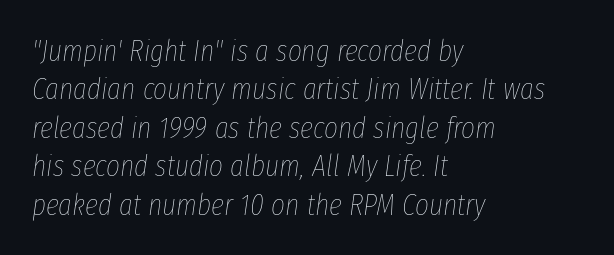
{"italic": "yes", "lean": "right", "slant_degrees": 8, "bold": "no", "weight": "thin", "width": "condensed", "stroke_contrast": "low", "x_height": "medium", "monospaced": "no", "underline": "no", "align": "left", "line_spacing": "normal", "line_spacing_ratio": 1.28, "letter_spacing": "normal", "letter_spacing_em": 0.0, "glyph_px": 30}
